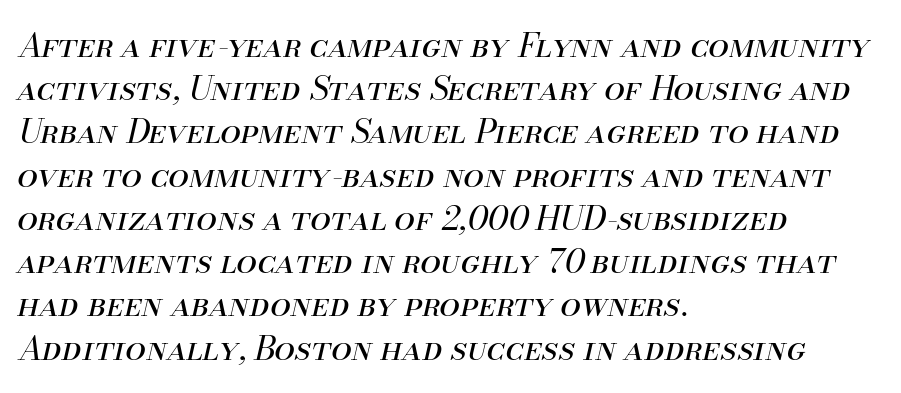
The image shows 33 px regular-weight type, italic (leaning right); set left-aligned, normal line spacing (1.31x), normal letter spacing, not underlined; medium stroke contrast and a small x-height.
